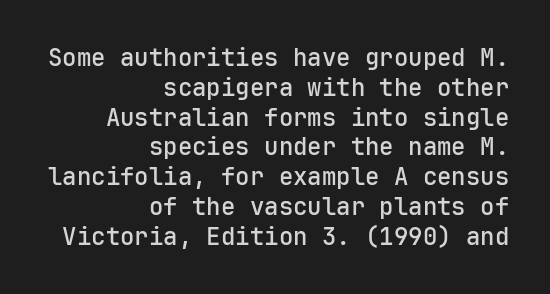
Q: Is the text italic (slanted)? A: No, it is upright.
Q: Is the text underlined? A: No.
Q: How is the paragraph aligned? A: Right-aligned.
Q: Is the spacing between letters normal or unusually wide? A: Normal.
